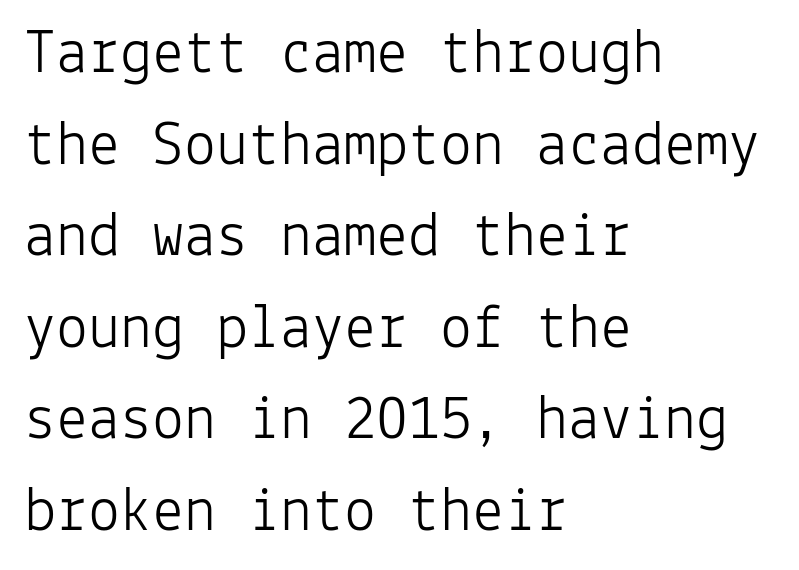
Regular leading. The font sits on the lighter half of the weight spectrum, regular included. There is no visible air inserted between adjacent glyphs. Each row of text sits above clean, open space. Is this a sans? Yes — the strokes have no serifs. This rendering uses left alignment, leaving the right contour irregular.
